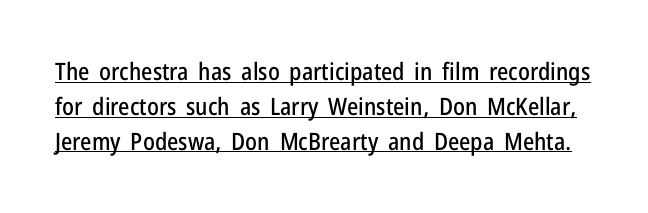
Upright lettering throughout. Short note: letters normally spaced. The rendering uses the underline text-decoration. In terms of leading, this rendering sits right in the middle.
